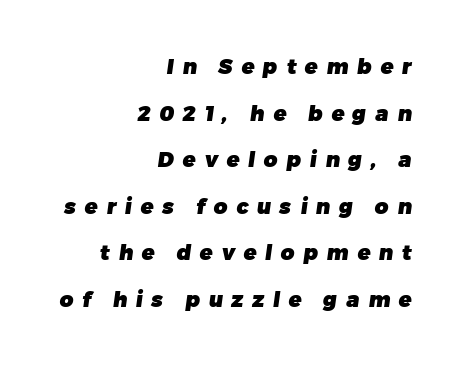
The image shows 21 px bold type; set right-aligned, loose line spacing (2.22x), unusually wide letter spacing (+0.42 em), not underlined.
